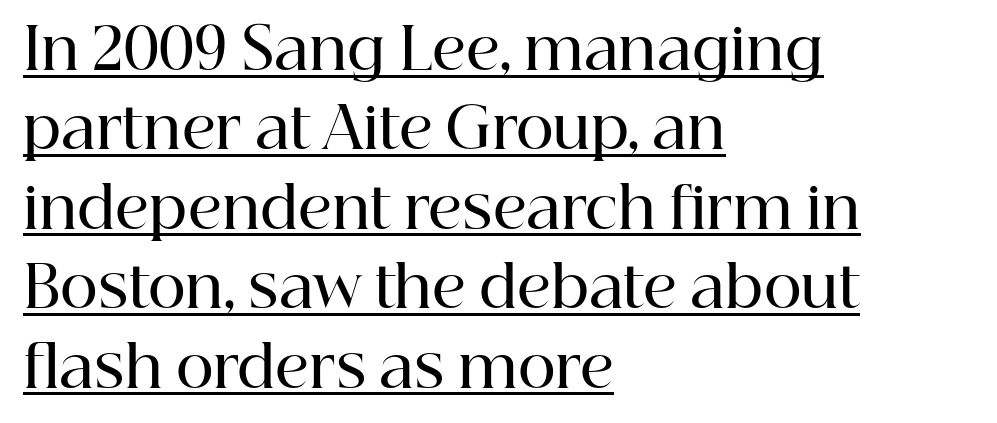
{"serif": "yes", "italic": "no", "bold": "semi", "weight": "semibold", "width": "normal", "stroke_contrast": "high", "x_height": "medium", "monospaced": "no", "underline": "yes", "align": "left", "line_spacing": "normal", "line_spacing_ratio": 1.37, "letter_spacing": "normal", "letter_spacing_em": 0.0, "glyph_px": 58}
